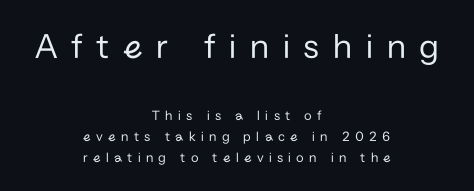
{"serif": "no", "italic": "no", "bold": "no", "weight": "regular", "width": "normal", "stroke_contrast": "low", "x_height": "medium", "monospaced": "no", "underline": "no", "align": "center", "line_spacing": "normal", "line_spacing_ratio": 1.51, "letter_spacing": "wide", "letter_spacing_em": 0.38, "larger_block": "first", "size_ratio": 2.57, "glyph_px": 36}
